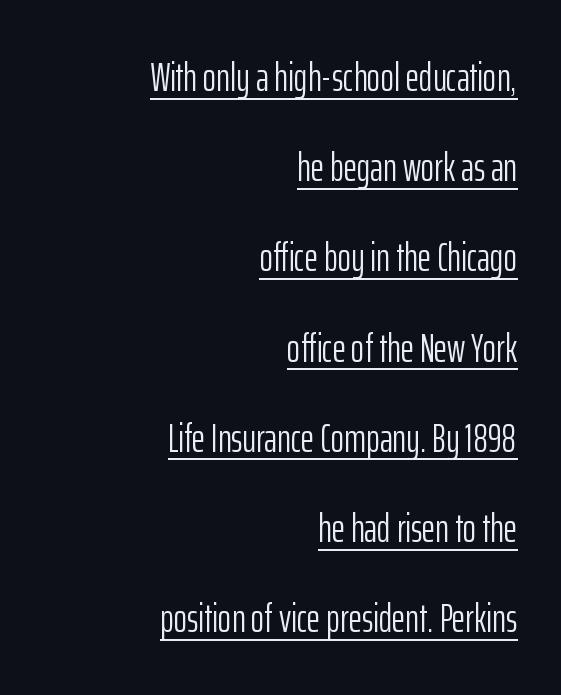
This sample has the flowing, uneven cadence of proportional lettering. If you drew a line through each stem, it would be perfectly vertical. The space between consecutive lines is lavish. Look at the bottom of the vertical strokes: they stop flat, with no serifs. A typesetter would call this zero additional tracking. Looks like someone drew a line under every word here.
